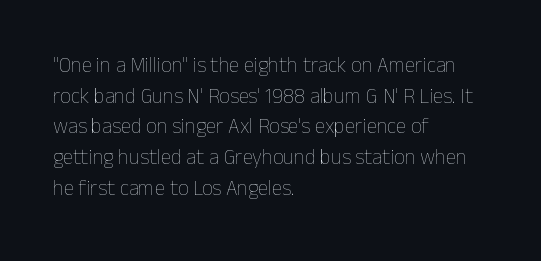
The strip under each line holds only bare page. The lines in this sample share a left origin and differ only in where they stop. The block of text has a typical density, with ordinary space between rows. A typesetter would call this zero additional tracking. Each stroke keeps to a modest, everyday thickness or less. Style check: upright.
